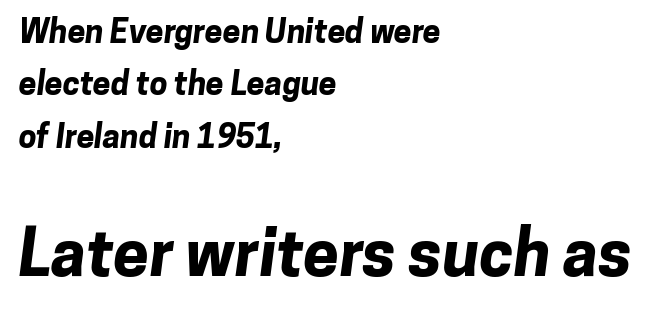
The image shows 64 px bold sans-serif type; set left-aligned, normal line spacing (1.64x), normal letter spacing, not underlined; the second (bottom) block is 2.0x larger; low stroke contrast and a medium x-height.
